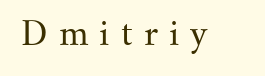
The image shows 33 px regular-weight serif type, upright; set unusually wide letter spacing (+0.34 em), not underlined; medium stroke contrast and a small x-height.
